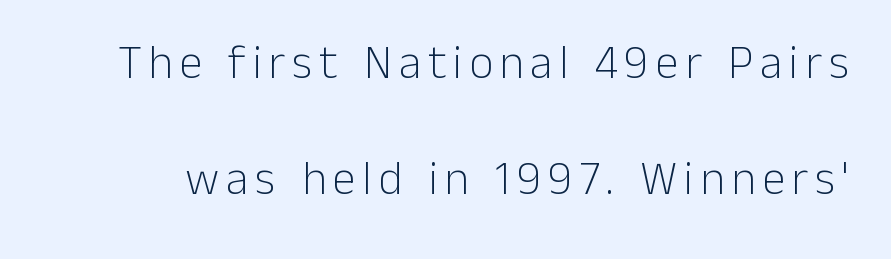
The image shows 47 px light sans-serif type, upright; set loose line spacing (2.47x), not underlined; low stroke contrast and a medium x-height.
